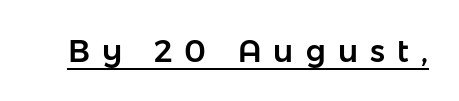
Q: Is the text italic (slanted)? A: No, it is upright.
Q: Is the typeface a serif or a sans-serif typeface? A: Sans-serif.
Q: Is the text underlined? A: Yes.
Q: Is the spacing between letters normal or unusually wide? A: Unusually wide.
Q: Width (condensed, normal, or wide)? A: Normal.
Q: Stroke contrast? A: Low.
Q: x-height? A: Medium.
Q: Monospaced? A: No.
